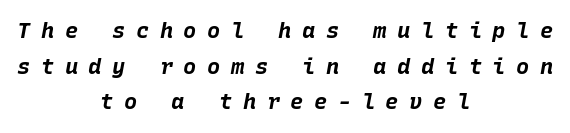
{"italic": "yes", "lean": "right", "slant_degrees": 10, "bold": "yes", "underline": "no", "align": "center", "line_spacing": "normal", "line_spacing_ratio": 1.62, "letter_spacing": "wide", "letter_spacing_em": 0.48, "glyph_px": 22}
